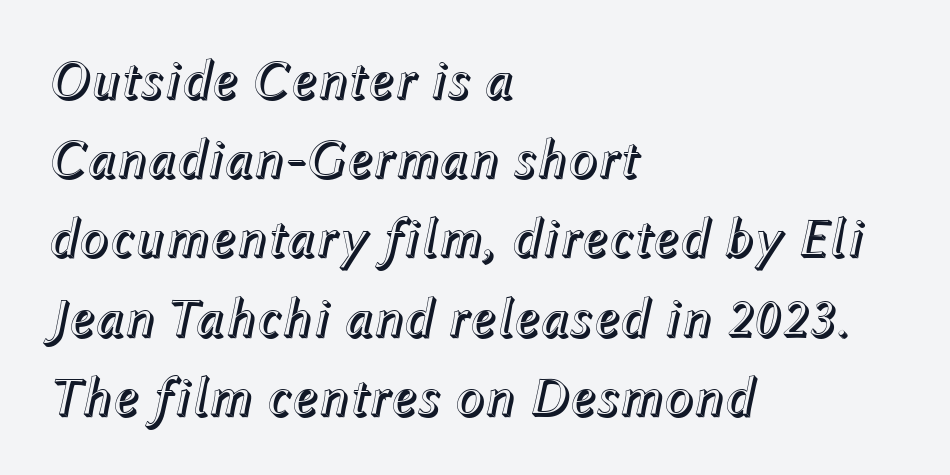
Slanted lettering throughout. Unmarked baselines from the first word to the last. Varying glyph widths throughout — classic text-font behaviour. Normally led — the rows are evenly, conventionally spaced. The line texture is even and compact thanks to regular tracking.
